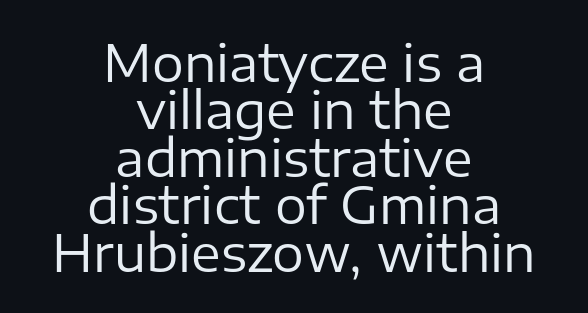
Q: Is the text bold? A: No.
Q: Is the text italic (slanted)? A: No, it is upright.
Q: Is the typeface a serif or a sans-serif typeface? A: Sans-serif.
Q: Is the text underlined? A: No.
Q: How is the paragraph aligned? A: Centered.
Q: Is the spacing between letters normal or unusually wide? A: Normal.
Q: Is the spacing between lines tight, normal or loose? A: Tight.
Q: Width (condensed, normal, or wide)? A: Normal.
Q: Stroke contrast? A: Low.
Q: x-height? A: Medium.
Q: Monospaced? A: No.
